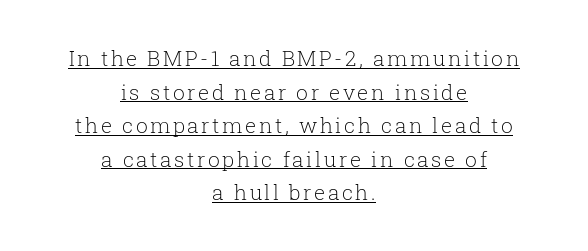
The typeface has the unassuming heft of standard copy or less. Unlike italic type, these characters show no tilt at all. This rendering features underlined lettering. The lines in this sample share a center point and differ in where they start and stop.
